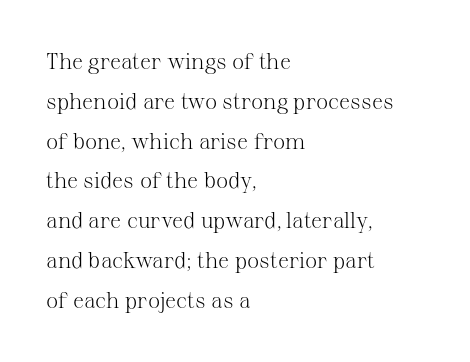
The image shows 22 px text type, upright; set left-aligned, line spacing 1.81x, normal letter spacing, not underlined.
